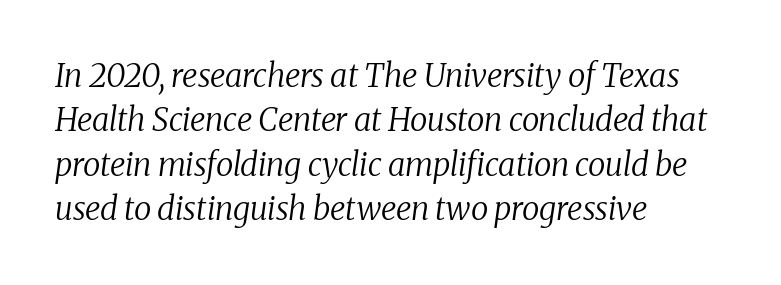
Where is the straight margin? On the left. Is this a fixed-width face? No — the glyphs have proportional, varying widths. The tracking reads as untouched default to a designer's eye. This reads as an unemphasized weight, regular at the heaviest. The glyphs in this specimen are seriffed.
